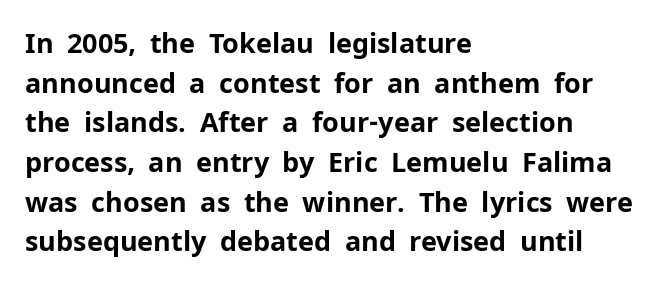
Q: Is the text bold? A: Yes.
Q: Is the text italic (slanted)? A: No, it is upright.
Q: Is the text underlined? A: No.
Q: How is the paragraph aligned? A: Left-aligned.
Q: Is the spacing between letters normal or unusually wide? A: Normal.
Q: Is the spacing between lines tight, normal or loose? A: Normal.
